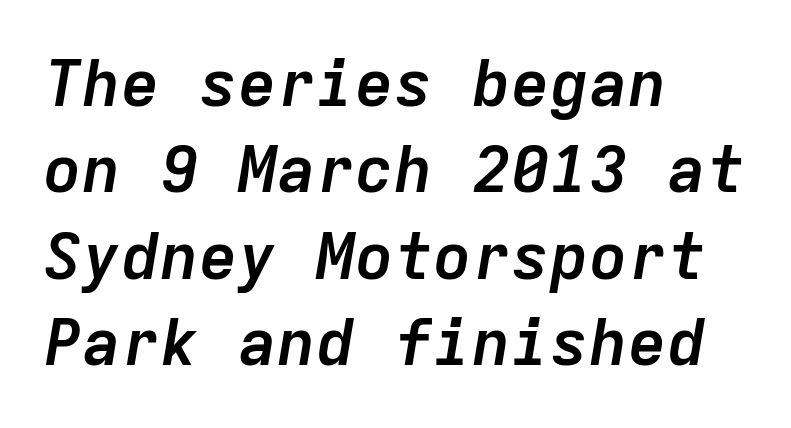
A normal amount of white space separates one row of letters from the next. Default kerning and tracking; the words read as compact shapes. What weight is shown? A full bold with thick strokes. The passage shown is typed in a monospace face where columns stay perfectly aligned. The font's italic variant was chosen for this text.
